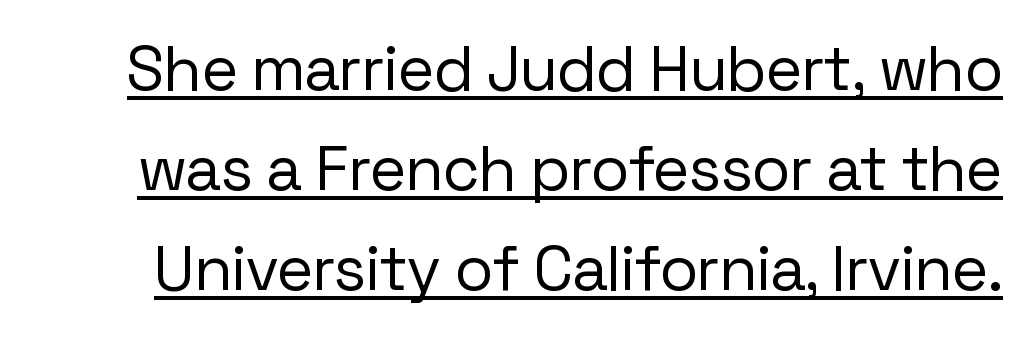
The image shows 63 px regular-weight sans-serif type, upright; set normal line spacing (1.59x), normal letter spacing, underlined; low stroke contrast and a medium x-height.
